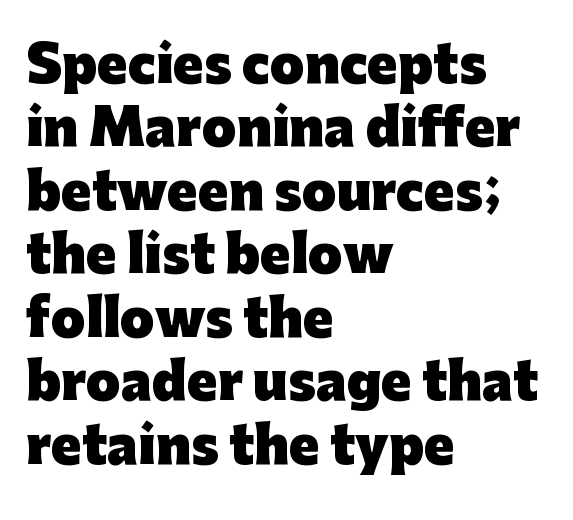
The paragraph shown leans on its left margin. The text was rendered using a sans face with plain stroke endings. The zone under the glyphs is completely vacant. The passage shown stacks its lines at a standard gap. Spacing between characters is what you'd get straight out of the box. This is heavy type, rendered in bold.
